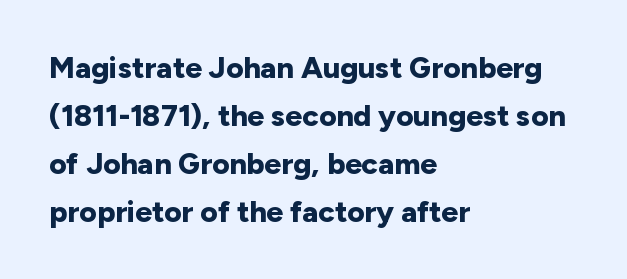
The image shows 30 px bold sans-serif type, upright; set left-aligned, normal line spacing (1.6x), normal letter spacing, not underlined; low stroke contrast and a medium x-height.
